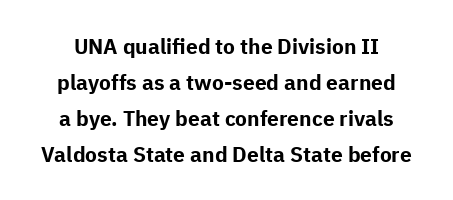
Plain, unruled lines of type. Inter-character spacing is left at the font's built-in metrics. The font is running at its bold setting. Do the letters lean? They stand straight.
